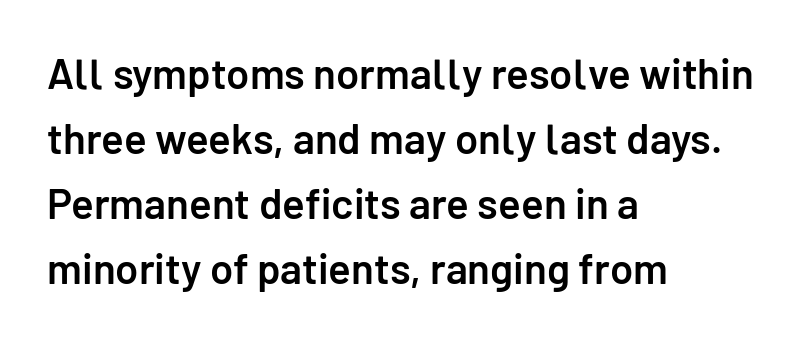
The image shows 42 px semibold sans-serif type, upright; set left-aligned, normal line spacing (1.55x), normal letter spacing, not underlined; low stroke contrast and a medium x-height.
